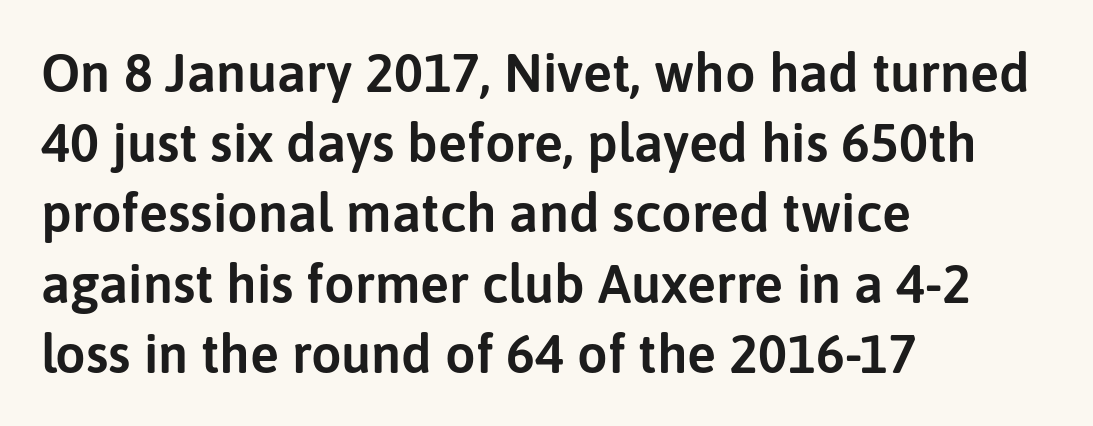
The ragged edge is on the right, which tells us the setting is flush left. Are there feet on the stems? There aren't — it's a sans. Here the designer chose a conventional face with non-uniform glyph widths. Honestly, the row spacing looks completely unremarkable. Do the letters lean? They stand straight.
